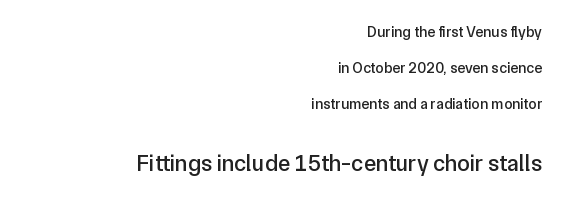
Q: Is the text italic (slanted)? A: No, it is upright.
Q: Is the text underlined? A: No.
Q: How is the paragraph aligned? A: Right-aligned.
Q: Is the spacing between letters normal or unusually wide? A: Normal.
Q: Is the spacing between lines tight, normal or loose? A: Loose.
Q: Which block of text is set in a larger size, the first (top) or the second (bottom)? A: The second (bottom) one.
